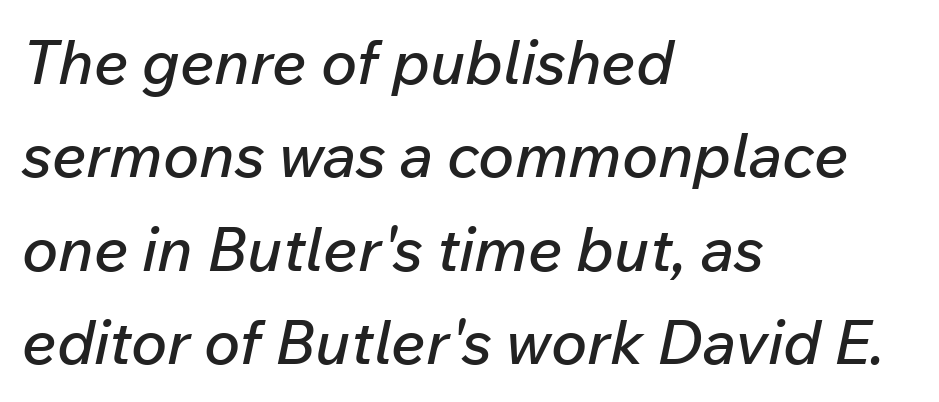
{"italic": "yes", "lean": "right", "slant_degrees": 12, "width": "normal", "stroke_contrast": "low", "x_height": "medium", "monospaced": "no", "underline": "no", "align": "left", "line_spacing": "normal", "line_spacing_ratio": 1.53, "letter_spacing": "normal", "letter_spacing_em": 0.0, "glyph_px": 61}
